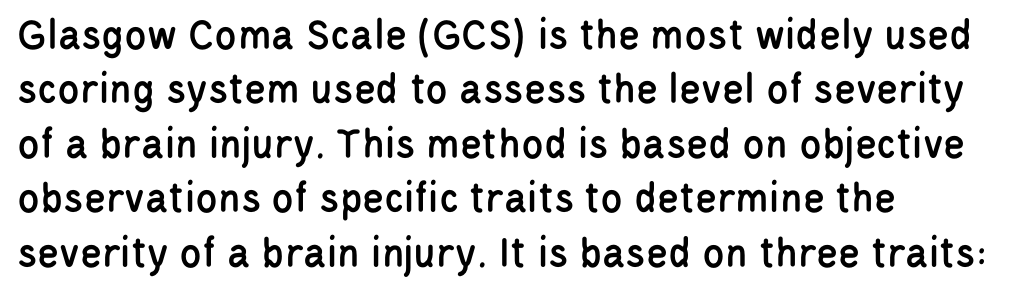
Q: Is the text italic (slanted)? A: No, it is upright.
Q: Is the typeface a serif or a sans-serif typeface? A: Sans-serif.
Q: Is the text underlined? A: No.
Q: How is the paragraph aligned? A: Left-aligned.
Q: Is the spacing between letters normal or unusually wide? A: Normal.
Q: Width (condensed, normal, or wide)? A: Condensed.
Q: Stroke contrast? A: Low.
Q: x-height? A: Large.
Q: Monospaced? A: No.
